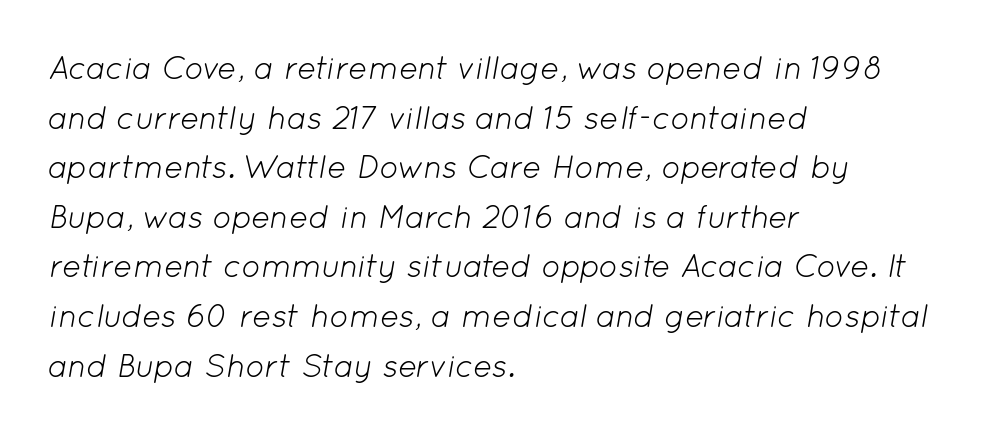
{"italic": "yes", "lean": "right", "slant_degrees": 12, "bold": "no", "weight": "light", "width": "normal", "stroke_contrast": "low", "x_height": "medium", "monospaced": "no", "underline": "no", "align": "left", "line_spacing": "normal", "line_spacing_ratio": 1.55, "letter_spacing": "normal", "letter_spacing_em": 0.0, "glyph_px": 32}
